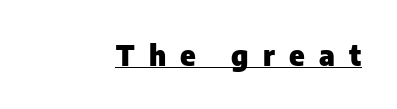
The lettering holds an erect, upright posture throughout. This sample uses a sans-serif face. Does a line run under the words? Yes, clearly. Short note: letters widely spaced. Typographic density is high because the face is bold. Varying glyph widths throughout — classic text-font behaviour.
